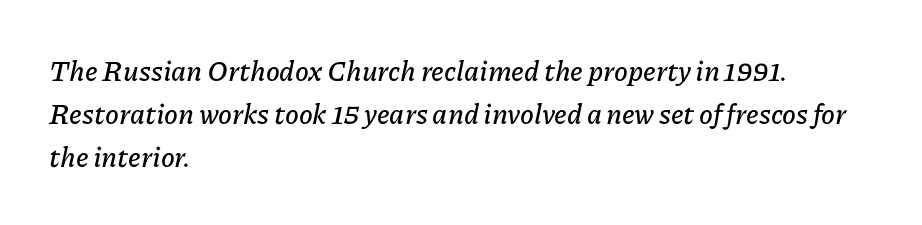
The image shows 28 px text type, italic (leaning right); set left-aligned, normal line spacing (1.53x), normal letter spacing, not underlined; low stroke contrast and a medium x-height.
